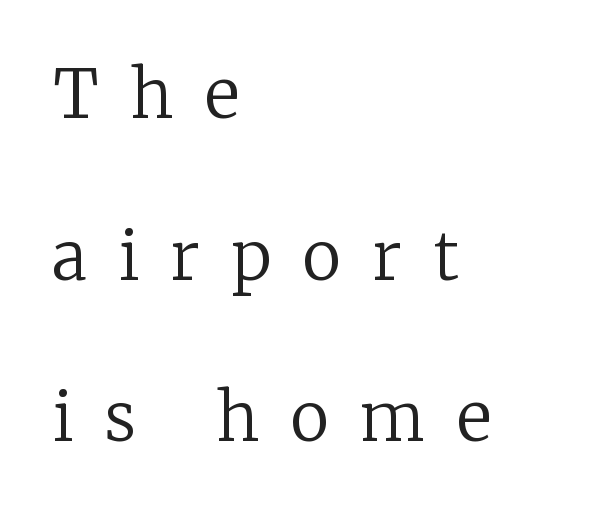
The image shows 66 px regular-weight serif type, upright; set left-aligned, loose line spacing (2.45x), unusually wide letter spacing (+0.48 em), not underlined; low stroke contrast and a medium x-height.
